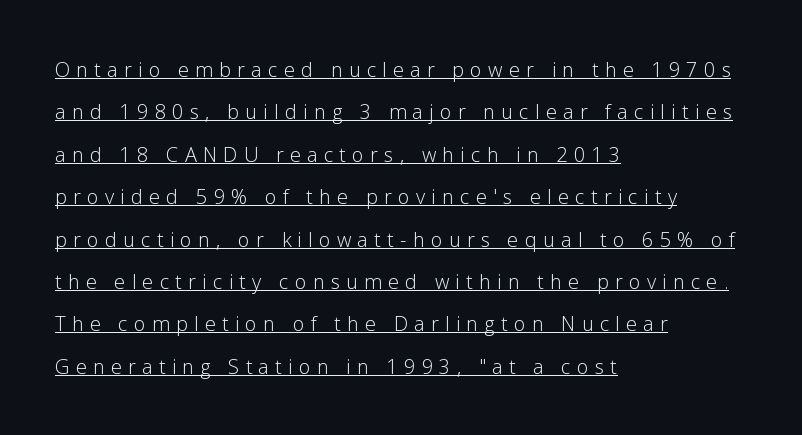
The image shows 20 px text type, upright; set left-aligned, loose line spacing (2.12x), unusually wide letter spacing (+0.31 em), underlined.
